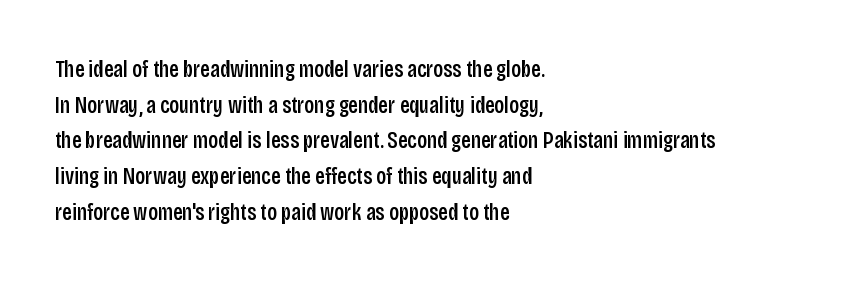
{"italic": "no", "underline": "no", "align": "left", "line_spacing": "normal", "line_spacing_ratio": 1.55, "letter_spacing": "normal", "letter_spacing_em": 0.0, "glyph_px": 23}
